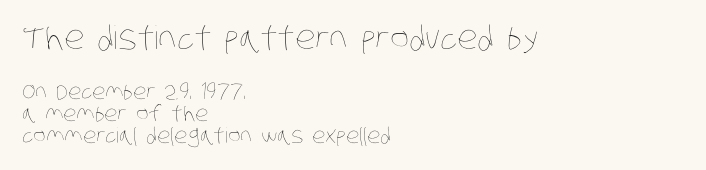
{"bold": "no", "weight": "thin", "width": "condensed", "stroke_contrast": "low", "x_height": "large", "monospaced": "no", "underline": "no", "align": "left", "line_spacing": "tight", "line_spacing_ratio": 1.05, "letter_spacing": "normal", "letter_spacing_em": 0.0, "larger_block": "first", "size_ratio": 1.52, "glyph_px": 32}
